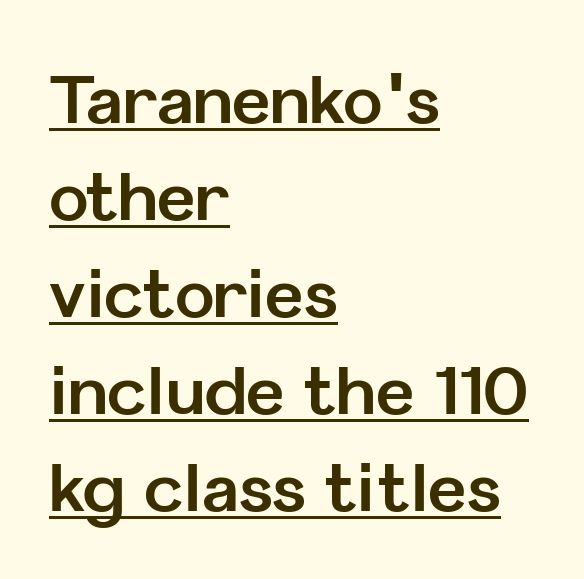
Quick note: interline space is typical. Designer's note — italics off, roman on. Is the type bold? Yes — the strokes are clearly thick and heavy. A typesetter would call this proportional, since set widths differ per character. Compared with a centered layout, this one pins lines to the left instead. This sample uses a sans-serif face.
